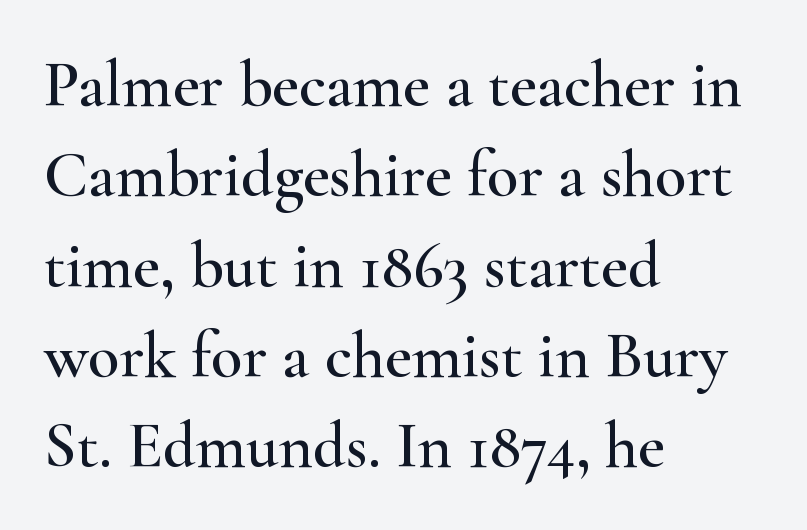
The image shows 65 px wide serif type, upright; set left-aligned, normal line spacing (1.39x), normal letter spacing, not underlined; high stroke contrast and a small x-height.
